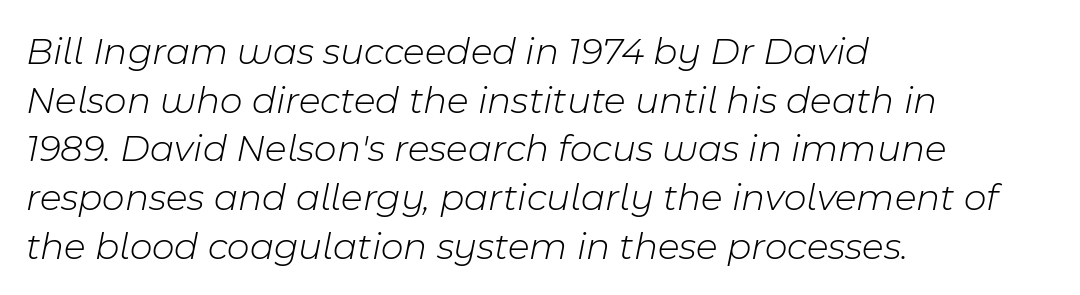
The image shows 39 px light type, italic (leaning right); set left-aligned, normal line spacing (1.25x), normal letter spacing, not underlined; low stroke contrast and a medium x-height.
